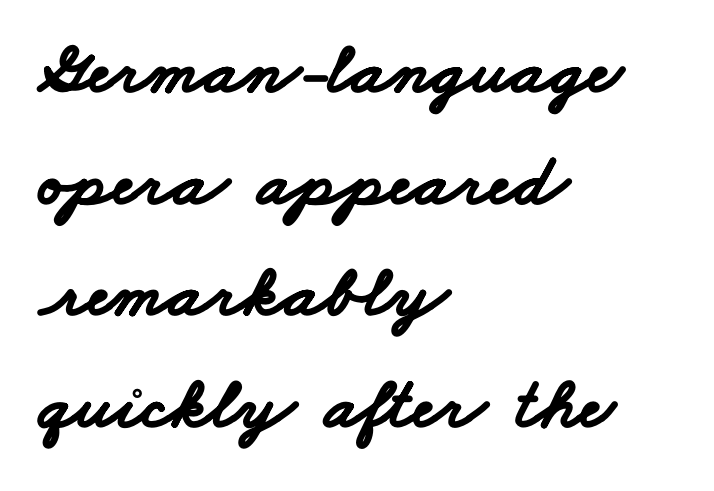
{"serif": "no", "bold": "yes", "weight": "bold", "width": "wide", "stroke_contrast": "low", "x_height": "small", "monospaced": "no", "underline": "no", "align": "left", "line_spacing": "normal", "line_spacing_ratio": 1.51, "letter_spacing": "normal", "letter_spacing_em": 0.0, "glyph_px": 74}
